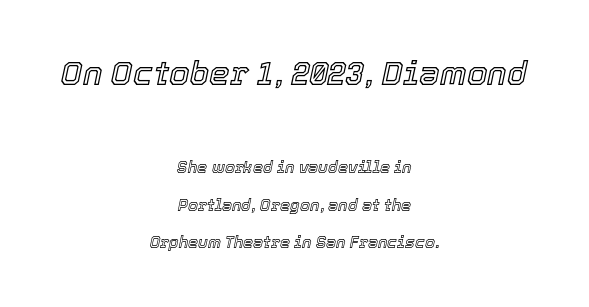
Q: Is the text italic (slanted)? A: Yes, it leans right by about 12 degrees.
Q: Is the text underlined? A: No.
Q: How is the paragraph aligned? A: Centered.
Q: Is the spacing between letters normal or unusually wide? A: Normal.
Q: Is the spacing between lines tight, normal or loose? A: Loose.
Q: Which block of text is set in a larger size, the first (top) or the second (bottom)? A: The first (top) one.
Q: Width (condensed, normal, or wide)? A: Normal.
Q: x-height? A: Medium.
Q: Monospaced? A: No.
